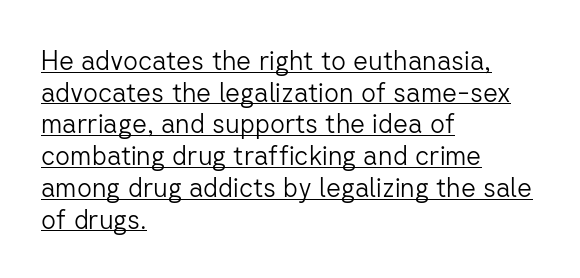
Q: Is the text bold? A: No.
Q: Is the text italic (slanted)? A: No, it is upright.
Q: Is the text underlined? A: Yes.
Q: How is the paragraph aligned? A: Left-aligned.
Q: Is the spacing between letters normal or unusually wide? A: Normal.
